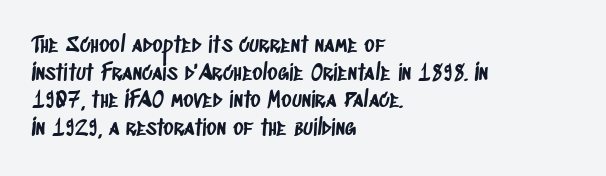
The baseline area is clear. This block has exactly the height ordinary leading produces. Letter spacing: default. The lines are quadded left.
